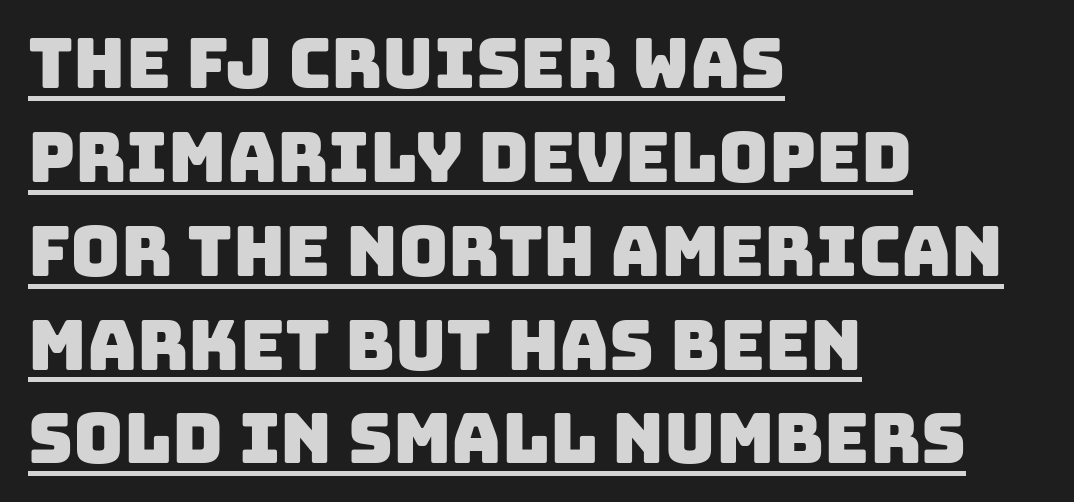
The rendering uses natural spacing where letterforms have individual widths. The letters sit at their default tracking, neither squeezed nor spread. Line beginnings align vertically; line endings do not. Honestly, the row spacing looks completely unremarkable. Looks like someone drew a line under every word here. I'd call this a sans setting — the letters go barefoot.
